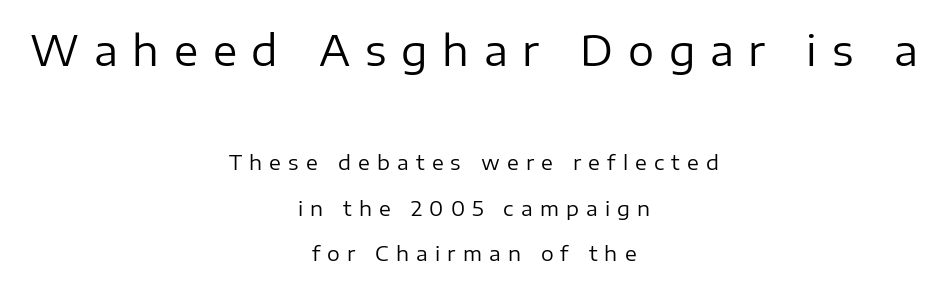
{"serif": "no", "italic": "no", "bold": "no", "weight": "regular", "width": "normal", "stroke_contrast": "low", "x_height": "medium", "monospaced": "no", "underline": "no", "align": "center", "line_spacing": "loose", "line_spacing_ratio": 2.28, "letter_spacing": "wide", "letter_spacing_em": 0.36, "larger_block": "first", "size_ratio": 2.05, "glyph_px": 41}
